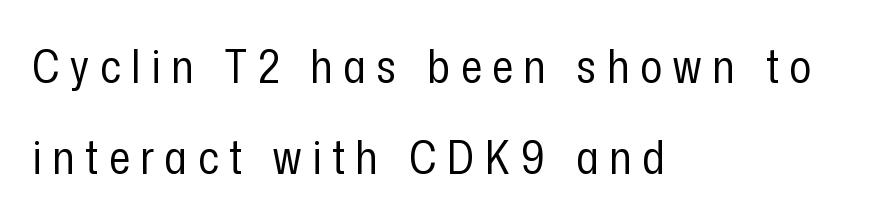
The image shows 46 px regular-weight, condensed sans-serif type, upright; set left-aligned, loose line spacing (1.98x), unusually wide letter spacing (+0.23 em), not underlined; low stroke contrast and a medium x-height.
